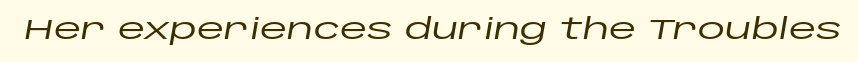
A typesetter would call this zero additional tracking. The axis of the letterforms is tilted away from vertical. Think of a printed novel: that variable character pitch is what you see here. Descender tails drop into unmarked territory.
